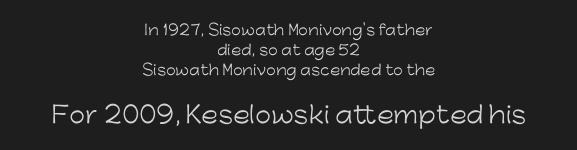
Does extra space separate the letters? No, they use regular spacing. Stroke thickness stays within the range of a standard reading face or lighter. This sample keeps an unexceptional amount of space between lines. Both edges are ragged and mirror each other, which tells us the setting is centered. Is the lower block the larger one? Yes — the lower block carries the bigger type. The specimen reads as upright at a glance.
